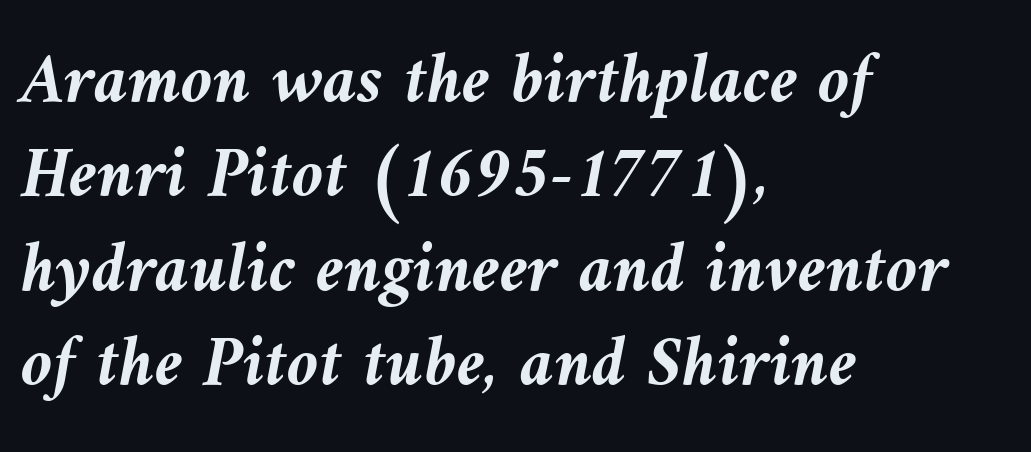
The image shows 72 px semibold type, italic (leaning left); set left-aligned, normal line spacing (1.31x), normal letter spacing, not underlined; medium stroke contrast and a medium x-height.
